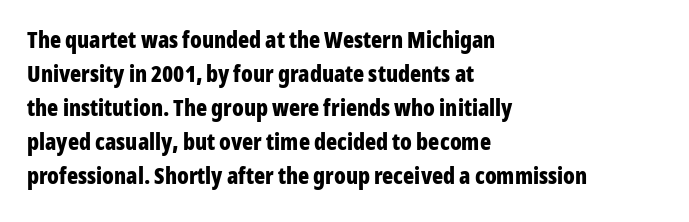
Q: Is the text bold? A: Yes.
Q: Is the text italic (slanted)? A: No, it is upright.
Q: Is the text underlined? A: No.
Q: How is the paragraph aligned? A: Left-aligned.
Q: Is the spacing between letters normal or unusually wide? A: Normal.
Q: Is the spacing between lines tight, normal or loose? A: Normal.
